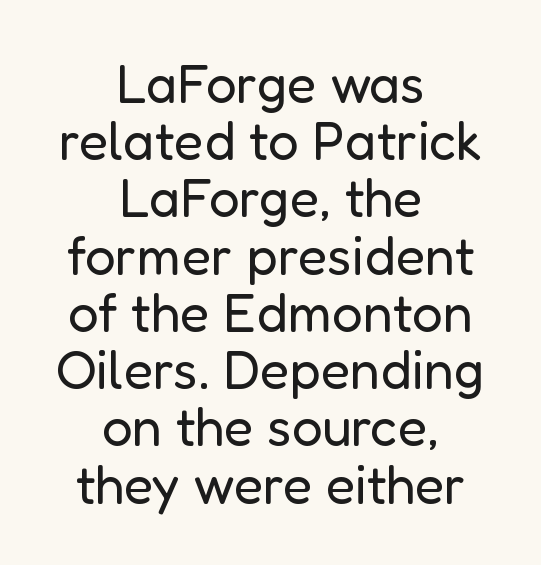
Each letter's strokes conclude bluntly, with no projecting serifs. No heavy texture on the line: the type isn't bold. Unlike italic type, these characters show no tilt at all. Descender tails drop into unmarked territory. This sample is center-justified, so both line endings float freely.
